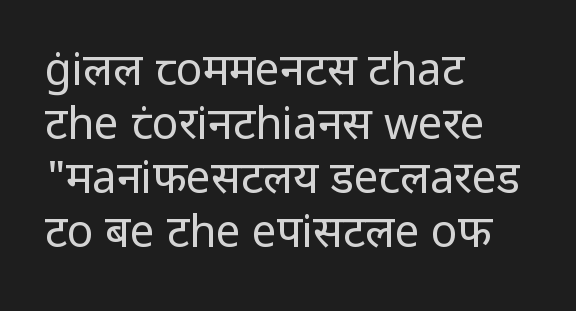
{"serif": "no", "italic": "no", "bold": "no", "weight": "regular", "width": "normal", "stroke_contrast": "low", "x_height": "medium", "monospaced": "no", "underline": "no", "align": "left", "line_spacing_ratio": 1.23, "letter_spacing": "normal", "letter_spacing_em": 0.0, "glyph_px": 44}
